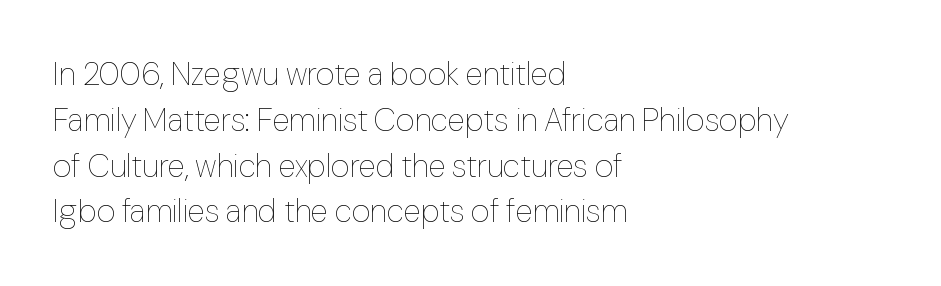
Q: Is the text bold? A: No.
Q: Is the text italic (slanted)? A: No, it is upright.
Q: Is the text underlined? A: No.
Q: How is the paragraph aligned? A: Left-aligned.
Q: Is the spacing between letters normal or unusually wide? A: Normal.
Q: Is the spacing between lines tight, normal or loose? A: Normal.
Q: Width (condensed, normal, or wide)? A: Normal.
Q: Stroke contrast? A: Low.
Q: x-height? A: Medium.
Q: Monospaced? A: No.
